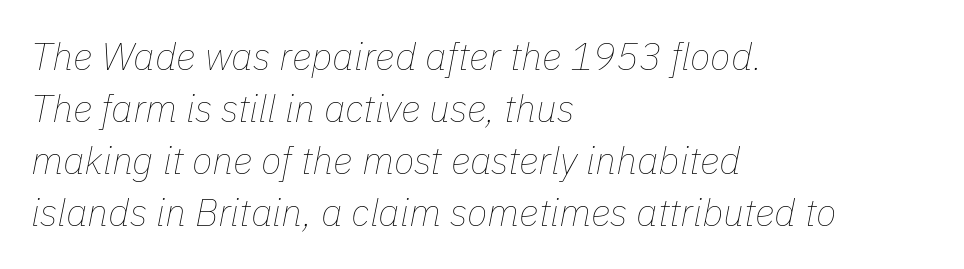
The image shows 38 px thin type, italic (leaning right); set left-aligned, normal line spacing (1.37x), normal letter spacing, not underlined; low stroke contrast and a medium x-height.
